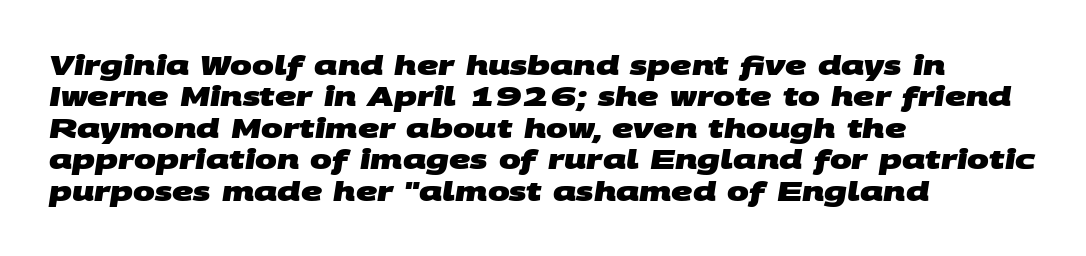
The glyphs are unaccompanied by any horizontal stroke below them. Weight check: bold — yes, fully. Glyph-to-glyph distance matches everyday printed text. Teacher's note: observe the even left margin — that is flush-left alignment.
